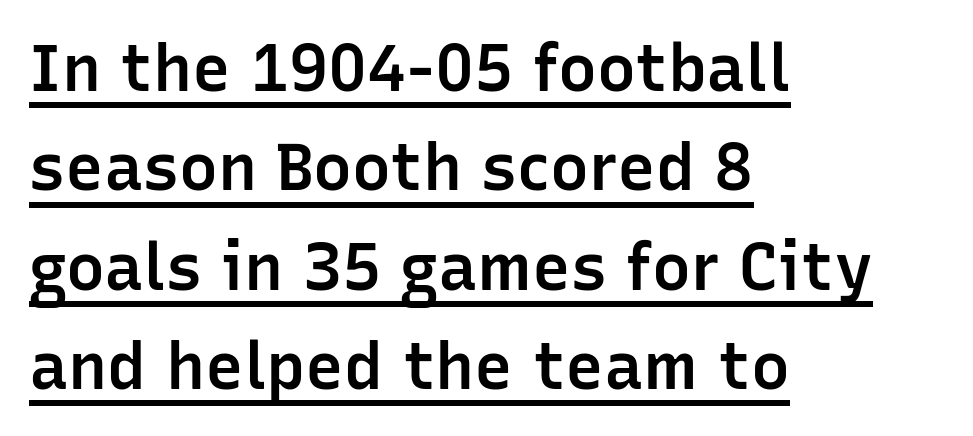
Q: Is the text bold? A: Semi-bold.
Q: Is the text italic (slanted)? A: No, it is upright.
Q: Is the typeface a serif or a sans-serif typeface? A: Sans-serif.
Q: Is the text underlined? A: Yes.
Q: How is the paragraph aligned? A: Left-aligned.
Q: Is the spacing between letters normal or unusually wide? A: Normal.
Q: Is the spacing between lines tight, normal or loose? A: Normal.
Q: Width (condensed, normal, or wide)? A: Normal.
Q: Stroke contrast? A: Low.
Q: x-height? A: Medium.
Q: Monospaced? A: No.
